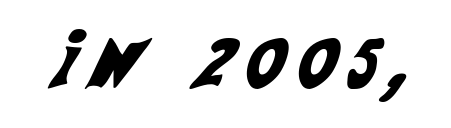
Any mark beneath the type? The region is blank. In terms of letterform style, serifs are entirely absent. The rendering uses natural spacing where letterforms have individual widths.
